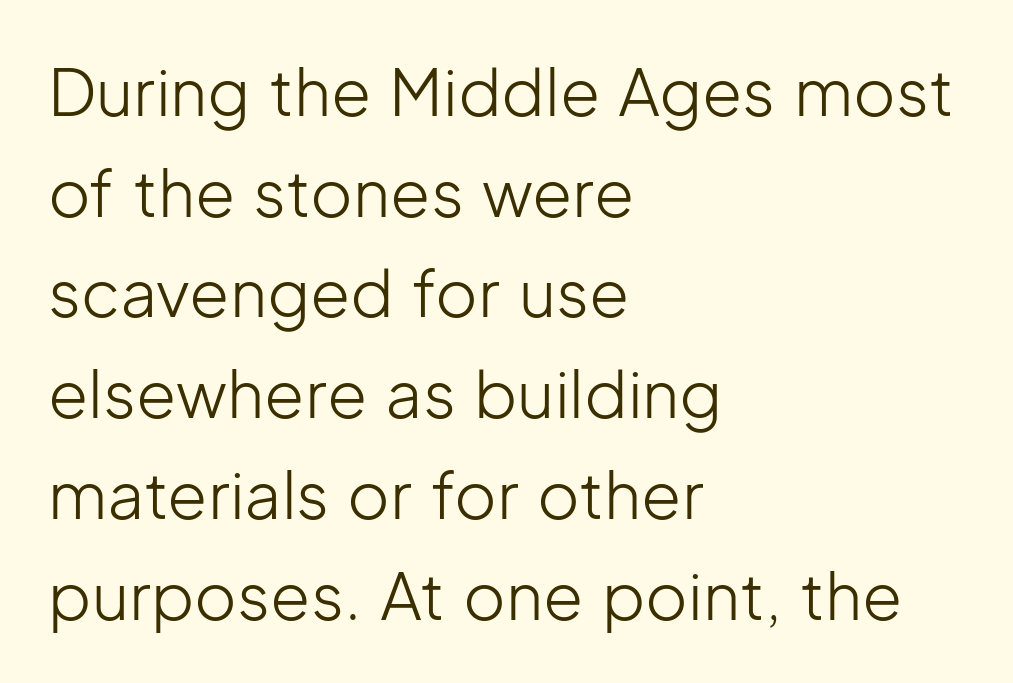
Check under the words: just untouched page. Reading down the block, your eye returns to a fixed left position each line. This sample has the flowing, uneven cadence of proportional lettering. The axis of the letterforms is exactly vertical. A typesetter would call this zero additional tracking.
